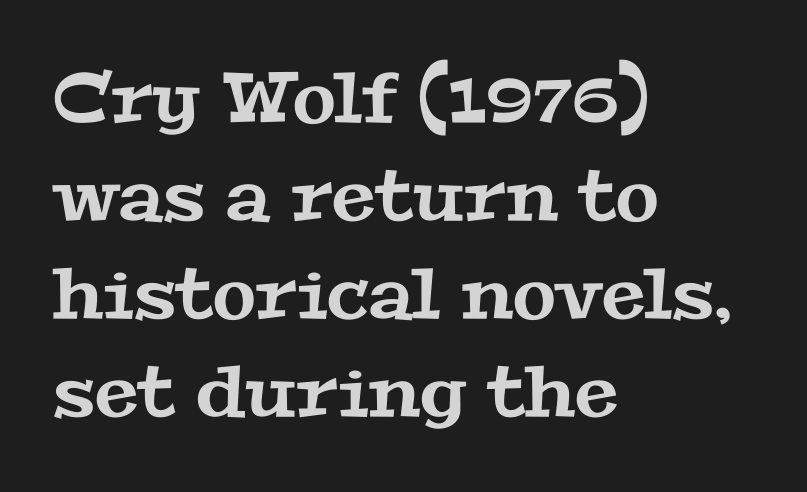
The face used here is seriffed, in the tradition of book romans. Honestly, the row spacing looks completely unremarkable. This rendering features lettering with no underline. You could call the tracking neutral — neither tight nor loose. You could not count columns in this text — the font is proportionally spaced.
